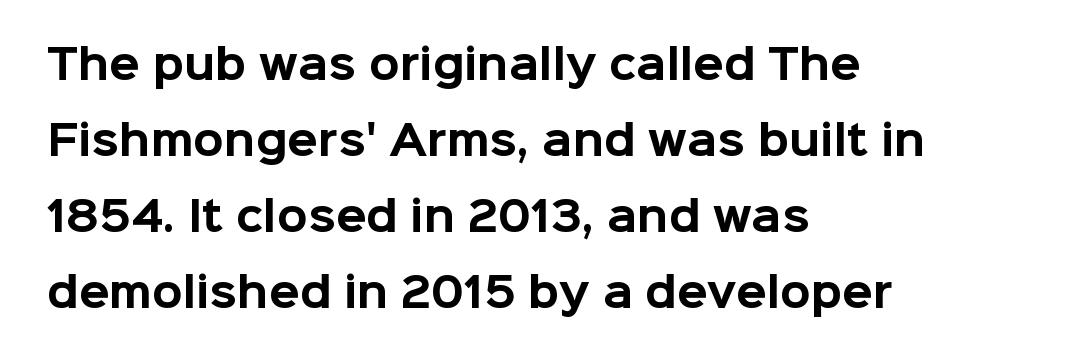
{"serif": "no", "italic": "no", "bold": "yes", "weight": "bold", "width": "normal", "stroke_contrast": "low", "x_height": "medium", "monospaced": "no", "underline": "no", "align": "left", "line_spacing": "loose", "line_spacing_ratio": 1.9, "letter_spacing": "normal", "letter_spacing_em": 0.0, "glyph_px": 40}
